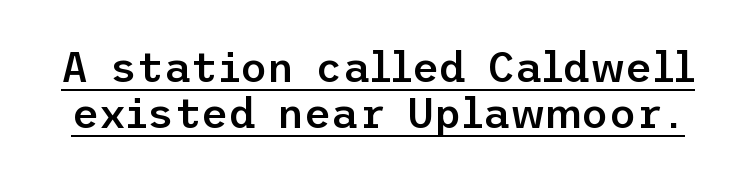
Q: Is the text bold? A: Semi-bold.
Q: Is the text italic (slanted)? A: No, it is upright.
Q: Is the typeface a serif or a sans-serif typeface? A: Sans-serif.
Q: Is the text underlined? A: Yes.
Q: Is the spacing between letters normal or unusually wide? A: Normal.
Q: Is the spacing between lines tight, normal or loose? A: Tight.
Q: Width (condensed, normal, or wide)? A: Normal.
Q: Stroke contrast? A: Low.
Q: x-height? A: Medium.
